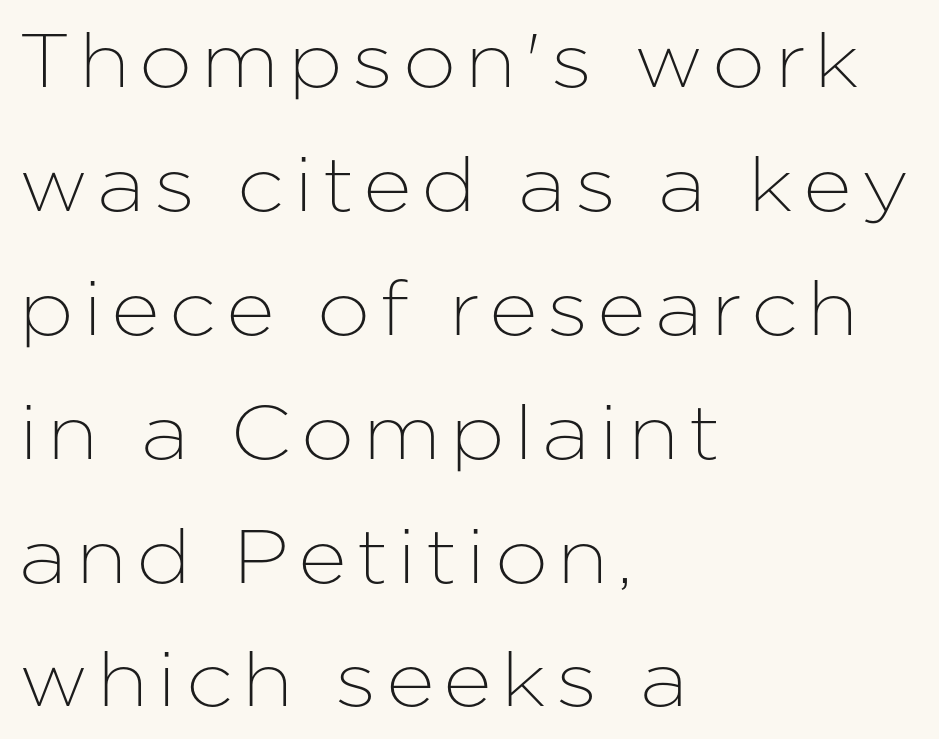
The image shows 76 px sans-serif type, upright; set left-aligned, normal line spacing (1.63x), not underlined; low stroke contrast and a medium x-height.
